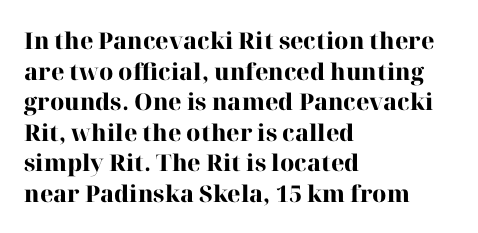
Nobody touched the tracking dial on this one. Heft: maximum for text — a bold. The rendering anchors every line to the left-hand side. The line-height multiplier appears to be the usual default.
